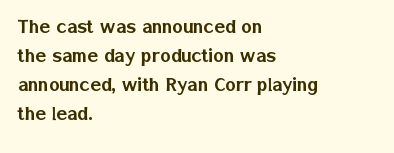
The image shows 22 px text type, upright; set left-aligned, normal line spacing (1.32x), normal letter spacing, not underlined.
